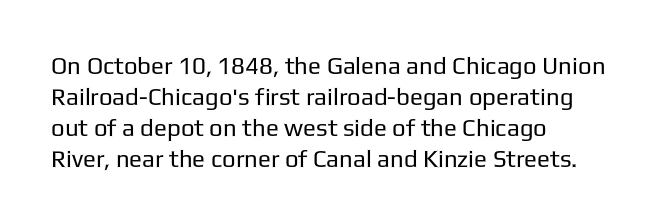
The image shows 24 px text type, upright; set left-aligned, normal line spacing (1.29x), normal letter spacing, not underlined.
